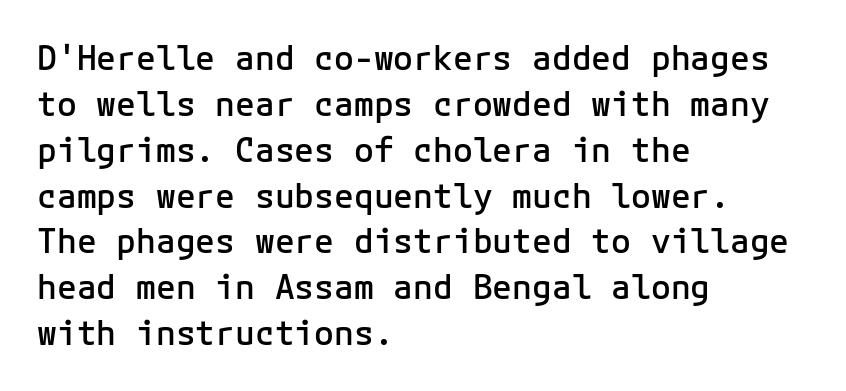
{"serif": "no", "italic": "no", "bold": "semi", "weight": "semibold", "width": "normal", "stroke_contrast": "low", "x_height": "medium", "monospaced": "yes", "underline": "no", "align": "left", "line_spacing": "normal", "line_spacing_ratio": 1.39, "letter_spacing": "normal", "letter_spacing_em": 0.0, "glyph_px": 33}
